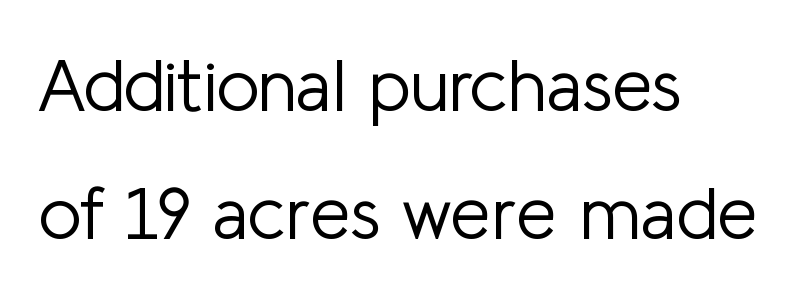
The text was rendered using a sans face with plain stroke endings. No italicization has been applied; the sample stays upright. Think standard paragraph weight, or any step lighter than that. This rendering features lettering with no underline. Think of a printed novel: that variable character pitch is what you see here. The tracking reads as untouched default to a designer's eye.
